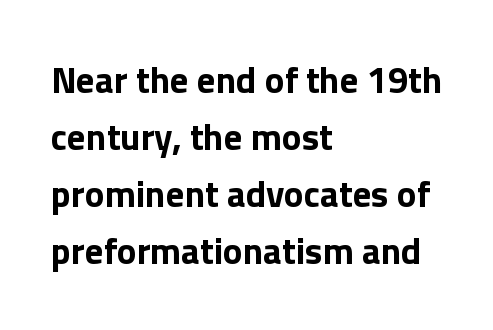
{"serif": "no", "italic": "no", "bold": "yes", "weight": "bold", "width": "normal", "x_height": "medium", "monospaced": "no", "underline": "no", "align": "left", "line_spacing": "normal", "line_spacing_ratio": 1.54, "letter_spacing": "normal", "letter_spacing_em": 0.0, "glyph_px": 37}
